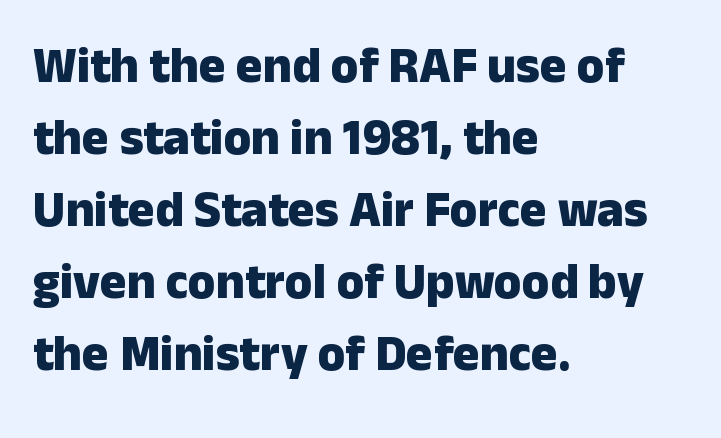
Q: Is the text bold? A: Yes.
Q: Is the text italic (slanted)? A: No, it is upright.
Q: Is the typeface a serif or a sans-serif typeface? A: Sans-serif.
Q: Is the text underlined? A: No.
Q: How is the paragraph aligned? A: Left-aligned.
Q: Is the spacing between letters normal or unusually wide? A: Normal.
Q: Is the spacing between lines tight, normal or loose? A: Normal.
Q: Width (condensed, normal, or wide)? A: Normal.
Q: Stroke contrast? A: Low.
Q: x-height? A: Medium.
Q: Monospaced? A: No.
